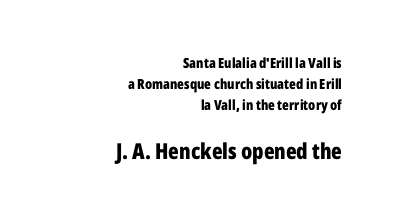
Q: Is the text bold? A: Yes.
Q: Is the text italic (slanted)? A: No, it is upright.
Q: Is the text underlined? A: No.
Q: How is the paragraph aligned? A: Right-aligned.
Q: Is the spacing between letters normal or unusually wide? A: Normal.
Q: Is the spacing between lines tight, normal or loose? A: Normal.
Q: Which block of text is set in a larger size, the first (top) or the second (bottom)? A: The second (bottom) one.
